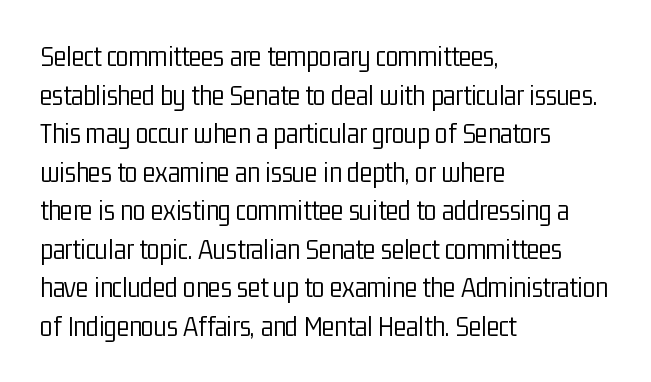
The space directly below the letters is spotless. Standard letterfit; no display-style spreading of the glyphs. The specimen reads as upright at a glance. The letters advance in unequal steps, a hallmark of proportional type.
